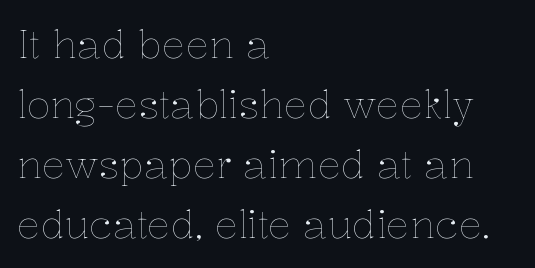
Q: Is the text bold? A: No.
Q: Is the text italic (slanted)? A: No, it is upright.
Q: Is the text underlined? A: No.
Q: How is the paragraph aligned? A: Left-aligned.
Q: Is the spacing between letters normal or unusually wide? A: Normal.
Q: Is the spacing between lines tight, normal or loose? A: Normal.
Q: Width (condensed, normal, or wide)? A: Normal.
Q: Stroke contrast? A: Low.
Q: x-height? A: Medium.
Q: Monospaced? A: No.
